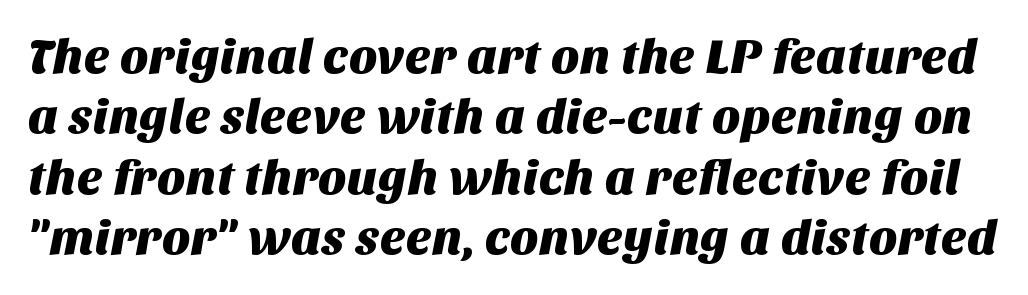
Note the varied advance widths — an 'i' is clearly narrower than an 'm'. This sample uses a sans-serif face. This sample uses plain, unmodified letter spacing. A clean baseline with only descenders dipping below it.
